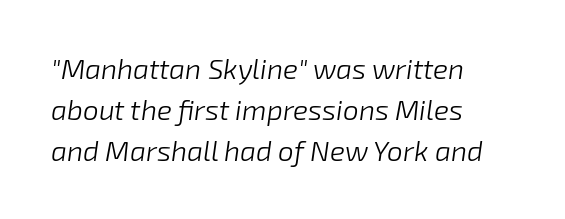
Nothing heavy about these letters — not bold at all. You could not count columns in this text — the font is proportionally spaced. Does the lettering tilt? It does — this is italic. These lines keep a tight, regular rhythm from letter to letter. Each row of text sits above clean, open space.
